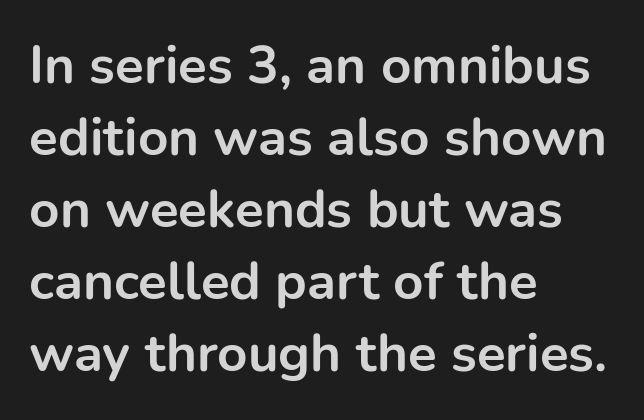
The setting favours the left margin, as ordinary paragraphs usually do. Words appear dense and cohesive because spacing is normal. Posture: upright roman. Beneath every word, the page is bare. These lines are composed in type without serifs.
